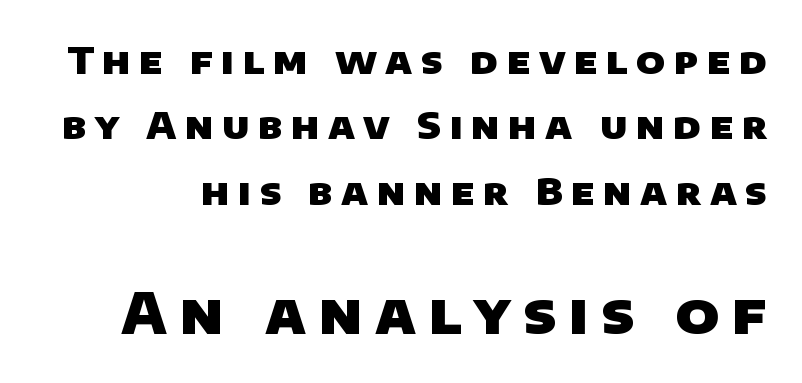
Are there feet on the stems? There aren't — it's a sans. The zone under the glyphs is completely vacant. Spacing between characters has been opened up far beyond the box default. The passage shown is typed in a proportional face where columns would drift. Top chunk: small. Bottom chunk: large.
